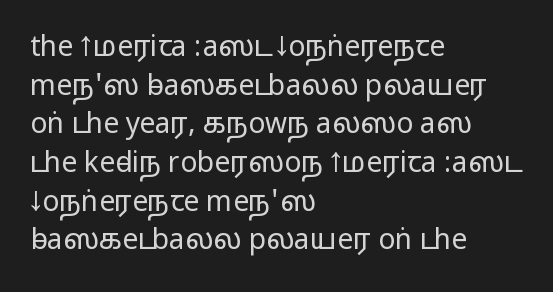
{"serif": "no", "italic": "no", "width": "wide", "stroke_contrast": "medium", "monospaced": "no", "underline": "no", "align": "left", "line_spacing": "normal", "line_spacing_ratio": 1.38, "letter_spacing": "normal", "letter_spacing_em": 0.0, "glyph_px": 28}
